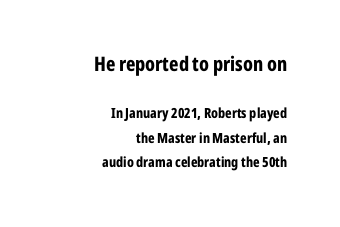
The image shows 20 px bold type, upright; set right-aligned, line spacing 1.78x, normal letter spacing, not underlined; the first (top) block is 1.43x larger.
